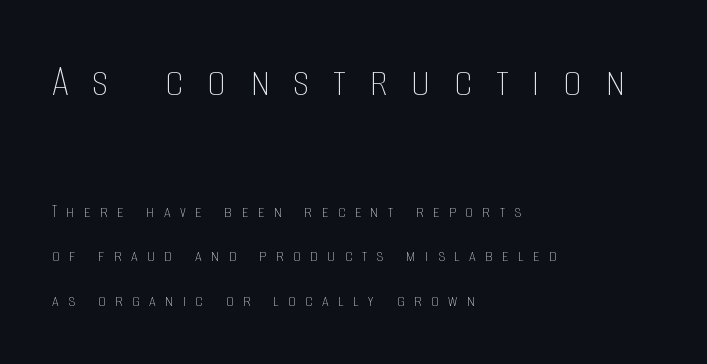
The image shows 47 px thin, condensed type, upright; set left-aligned, loose line spacing (2.33x), unusually wide letter spacing (+0.5 em), not underlined; the first (top) block is 2.47x larger; low stroke contrast and a large x-height.
